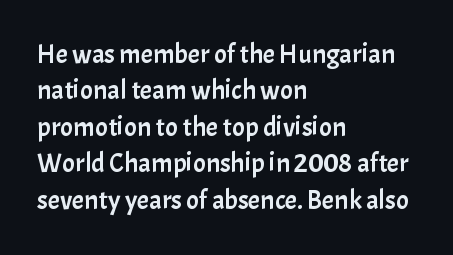
The image shows 27 px text type, upright; set left-aligned, normal line spacing (1.35x), normal letter spacing, not underlined.
